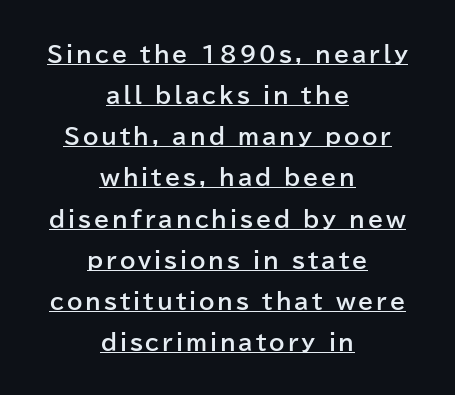
The image shows 22 px bold type, upright; set centered, line spacing 1.87x, underlined.
